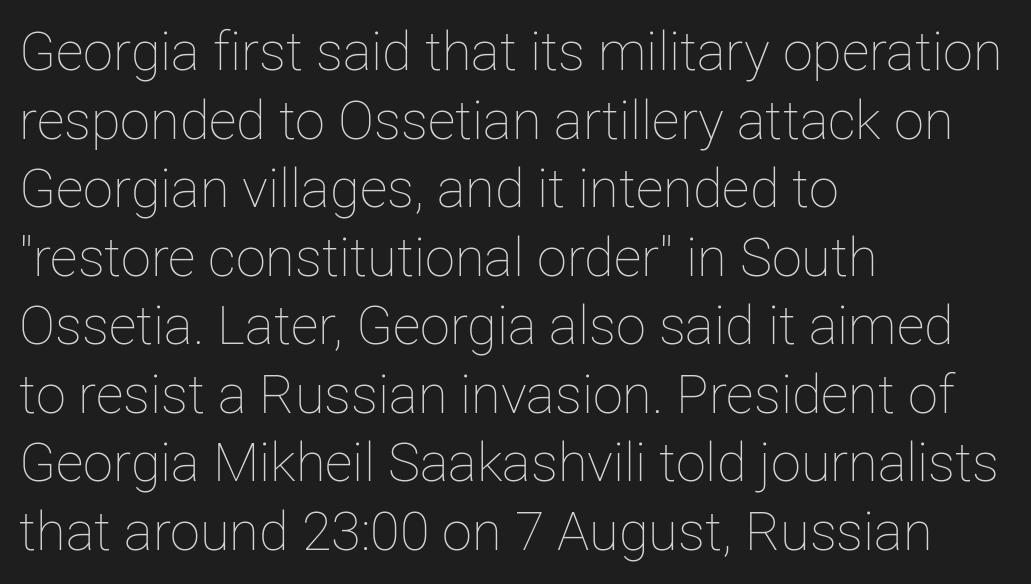
The image shows 54 px thin type, upright; set left-aligned, normal line spacing (1.27x), normal letter spacing, not underlined; low stroke contrast and a medium x-height.
